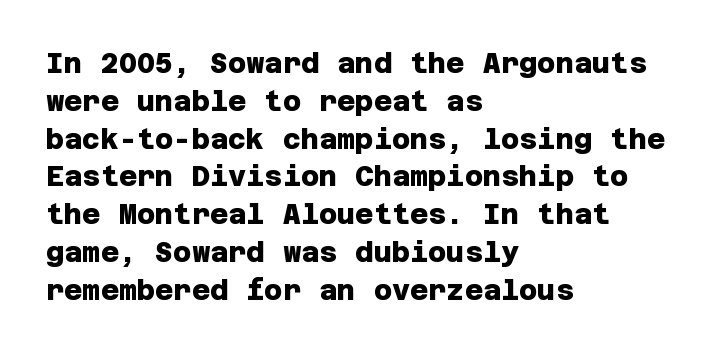
Q: Is the text bold? A: Yes.
Q: Is the typeface a serif or a sans-serif typeface? A: Sans-serif.
Q: Is the text underlined? A: No.
Q: How is the paragraph aligned? A: Left-aligned.
Q: Is the spacing between letters normal or unusually wide? A: Normal.
Q: Is the spacing between lines tight, normal or loose? A: Normal.
Q: Width (condensed, normal, or wide)? A: Normal.
Q: Stroke contrast? A: Low.
Q: x-height? A: Large.
